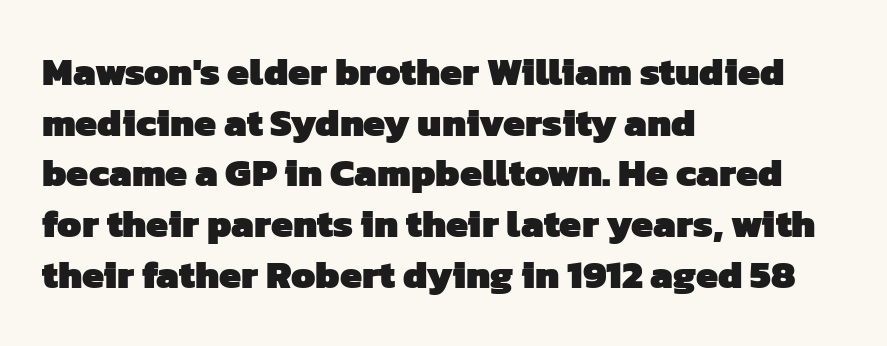
Typographically, this falls in the sans-serif category. The typesetter chose a ragged-right arrangement here. Looks like regular typesetting: each glyph gets only the width it needs. Each row of text sits above clean, open space. Between one letter and the next there's only the usual sliver of space.
